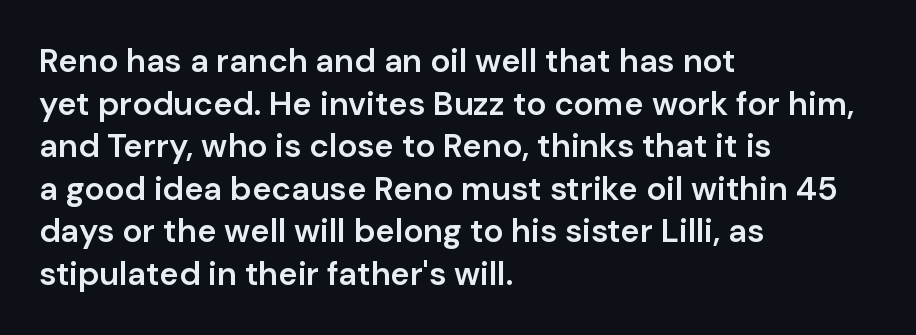
Q: Is the text bold? A: Semi-bold.
Q: Is the text italic (slanted)? A: No, it is upright.
Q: Is the typeface a serif or a sans-serif typeface? A: Sans-serif.
Q: Is the text underlined? A: No.
Q: How is the paragraph aligned? A: Left-aligned.
Q: Is the spacing between letters normal or unusually wide? A: Normal.
Q: Is the spacing between lines tight, normal or loose? A: Normal.
Q: Width (condensed, normal, or wide)? A: Normal.
Q: Stroke contrast? A: Low.
Q: x-height? A: Medium.
Q: Monospaced? A: No.
